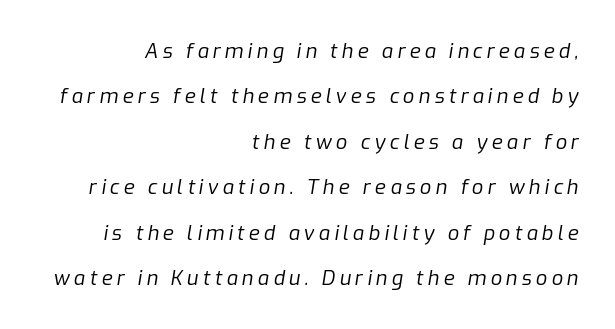
Q: Is the text bold? A: No.
Q: Is the text italic (slanted)? A: Yes, it leans right by about 9 degrees.
Q: Is the text underlined? A: No.
Q: How is the paragraph aligned? A: Right-aligned.
Q: Is the spacing between letters normal or unusually wide? A: Unusually wide.
Q: Is the spacing between lines tight, normal or loose? A: Loose.
